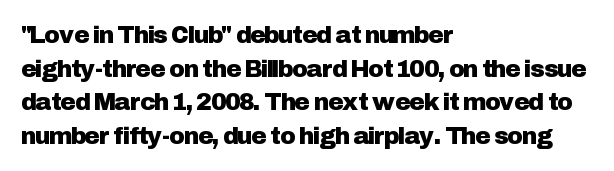
Leading matches the norm, producing a regular column. Every stem runs plumb, perpendicular to the baseline. Underline: absent. In CSS terms this would be text-align: left. Here the glyphs are tracked normally, forming tight word shapes.
